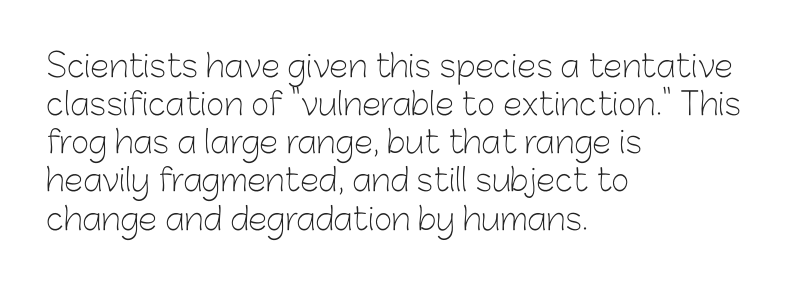
{"serif": "no", "italic": "no", "bold": "no", "weight": "light", "width": "normal", "stroke_contrast": "low", "x_height": "medium", "monospaced": "no", "underline": "no", "align": "left", "line_spacing_ratio": 1.23, "letter_spacing": "normal", "letter_spacing_em": 0.0, "glyph_px": 31}
